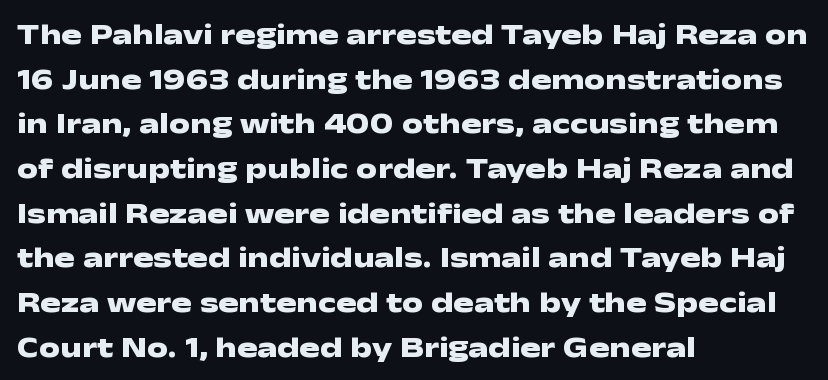
Q: Is the text bold? A: Yes.
Q: Is the text italic (slanted)? A: No, it is upright.
Q: Is the typeface a serif or a sans-serif typeface? A: Sans-serif.
Q: Is the text underlined? A: No.
Q: How is the paragraph aligned? A: Left-aligned.
Q: Is the spacing between letters normal or unusually wide? A: Normal.
Q: Is the spacing between lines tight, normal or loose? A: Normal.
Q: Width (condensed, normal, or wide)? A: Wide.
Q: Stroke contrast? A: Low.
Q: x-height? A: Medium.
Q: Monospaced? A: No.
